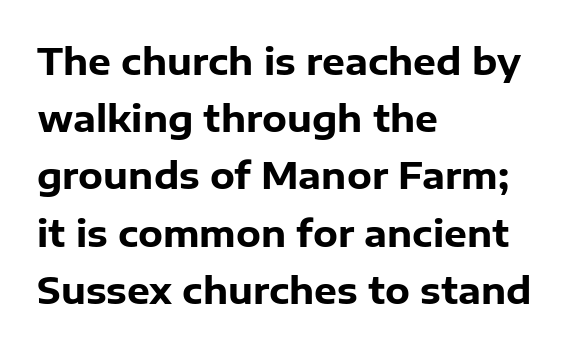
Only glyphs here, with clear space below each row. Here the designer chose a conventional face with non-uniform glyph widths. No italicization has been applied; the sample stays upright. Compared with typical body copy, the letter spacing here is the same. The typeface chosen for these lines omits serifs. Bold? Absolutely — the strokes are thick and heavy.
